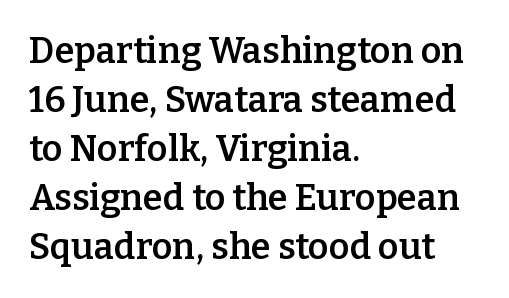
Posture: straight, roman, zero tilt. Slightly chunky letters — semibold, I'd say, not full bold. In CSS terms this would be text-align: left. Letter spacing: default. The string is rendered with underlining switched off. Is this a sans? No — the strokes have serifs.
